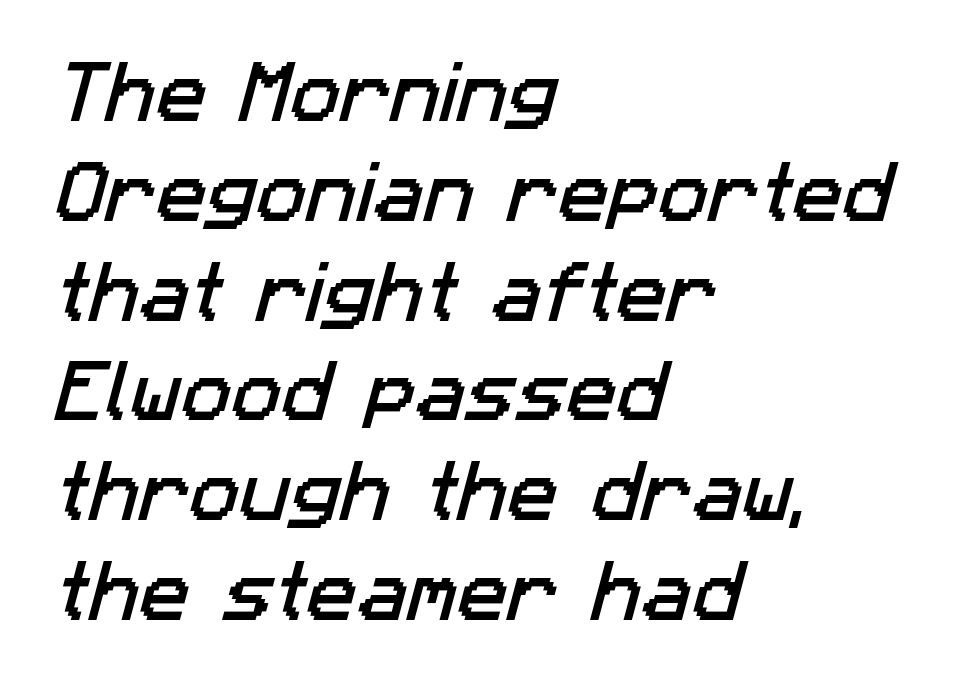
I'd call this a sans setting — the letters go barefoot. Typeset ragged right — the left edge is the straight one. The line texture is even and compact thanks to regular tracking. Horizontal bands of white between lines are of average thickness. Rule under the text: the space is simply empty. Think of a printed novel: that variable character pitch is what you see here.
